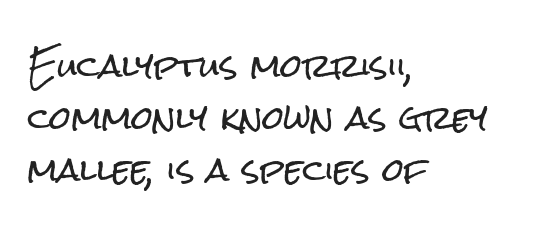
The image shows 31 px condensed sans-serif type, upright; set left-aligned, normal line spacing (1.67x), normal letter spacing, not underlined; low stroke contrast and a medium x-height.
